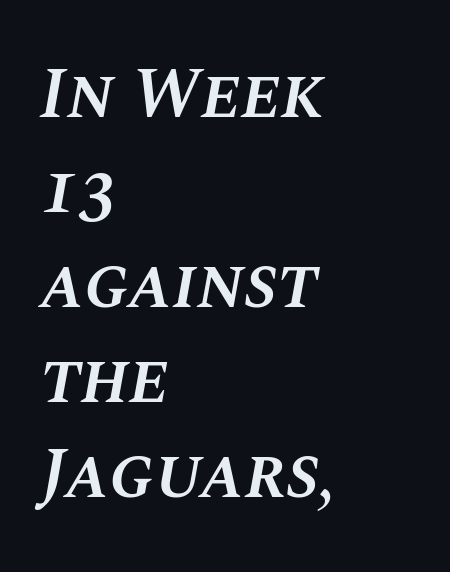
Character widths vary here, with narrow letters taking less room than wide ones. How would I describe the line gaps? Plain and ordinary. Stroke thickness is moderately raised; the sample reads as semibold. Just letters on the line, the space beneath them empty.
